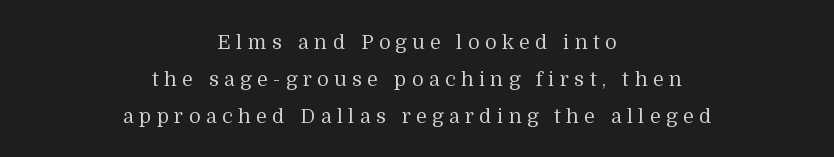
{"italic": "no", "bold": "no", "underline": "no", "align": "center", "line_spacing_ratio": 1.85, "letter_spacing": "wide", "letter_spacing_em": 0.27, "glyph_px": 20}
